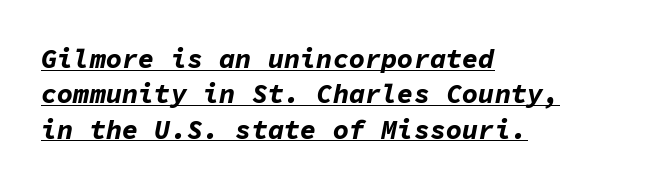
The image shows 27 px bold type, italic (leaning right); set left-aligned, normal line spacing (1.31x), normal letter spacing, underlined.
